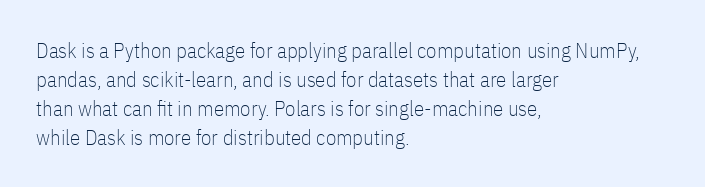
Q: Is the text bold? A: No.
Q: Is the text italic (slanted)? A: No, it is upright.
Q: Is the text underlined? A: No.
Q: How is the paragraph aligned? A: Left-aligned.
Q: Is the spacing between letters normal or unusually wide? A: Normal.
Q: Is the spacing between lines tight, normal or loose? A: Normal.
